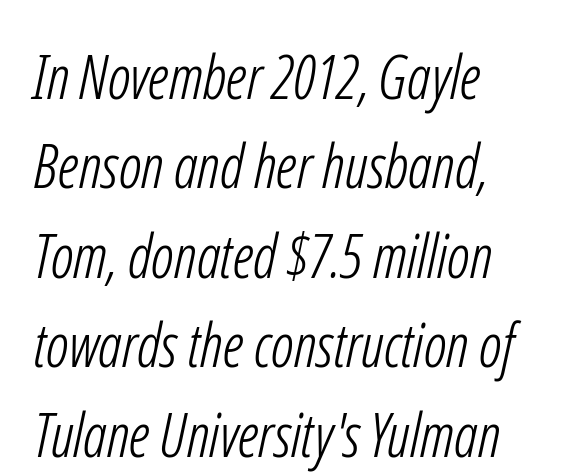
The image shows 60 px light, condensed sans-serif type; set left-aligned, normal line spacing (1.49x), normal letter spacing, not underlined; low stroke contrast and a medium x-height.
